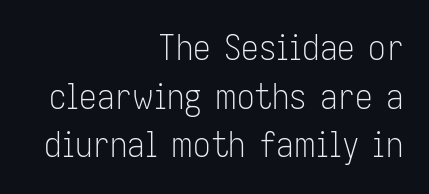
{"serif": "no", "italic": "no", "bold": "no", "weight": "light", "width": "condensed", "stroke_contrast": "low", "x_height": "medium", "monospaced": "no", "underline": "no", "align": "right", "line_spacing": "normal", "line_spacing_ratio": 1.39, "letter_spacing": "normal", "letter_spacing_em": 0.0, "glyph_px": 35}
